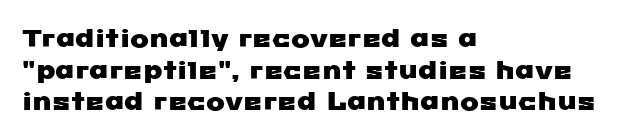
{"underline": "no", "align": "left", "line_spacing": "normal", "line_spacing_ratio": 1.27, "letter_spacing": "normal", "letter_spacing_em": 0.0, "glyph_px": 25}
